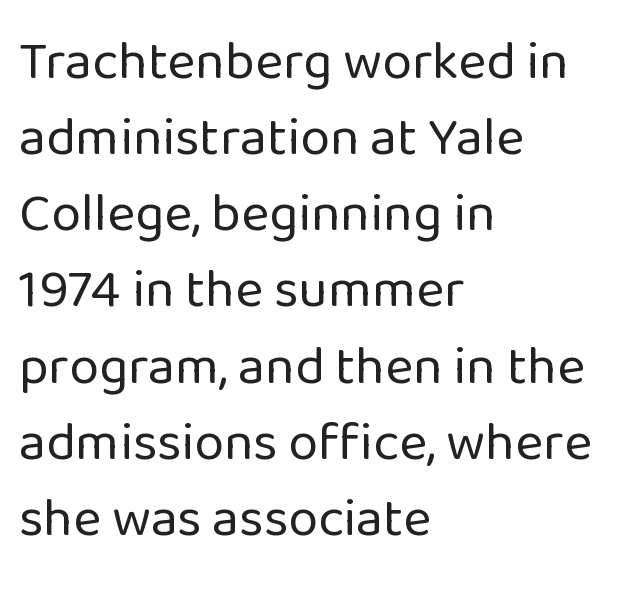
Q: Is the text bold? A: No.
Q: Is the text italic (slanted)? A: No, it is upright.
Q: Is the typeface a serif or a sans-serif typeface? A: Sans-serif.
Q: Is the text underlined? A: No.
Q: How is the paragraph aligned? A: Left-aligned.
Q: Is the spacing between letters normal or unusually wide? A: Normal.
Q: Is the spacing between lines tight, normal or loose? A: Normal.
Q: Width (condensed, normal, or wide)? A: Normal.
Q: Stroke contrast? A: Low.
Q: x-height? A: Medium.
Q: Monospaced? A: No.
